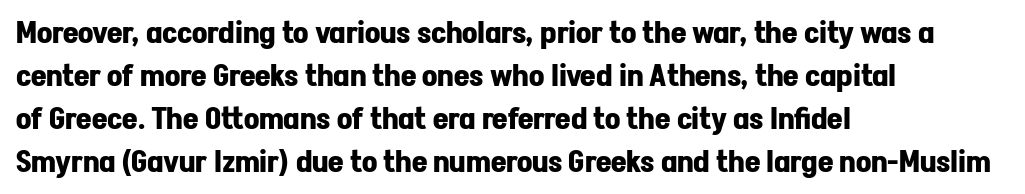
The image shows 30 px bold sans-serif type, upright; set left-aligned, normal line spacing (1.43x), normal letter spacing, not underlined; low stroke contrast and a medium x-height.
